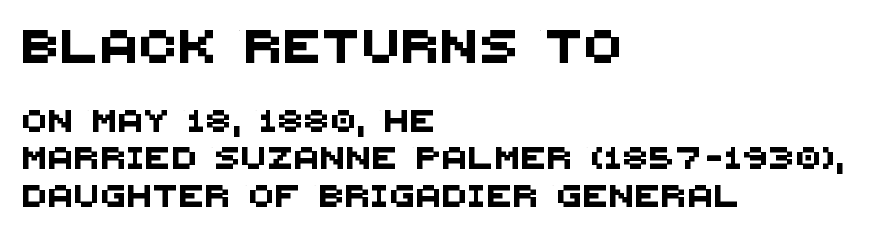
This sample has the flowing, uneven cadence of proportional lettering. The glyphs are unaccompanied by any horizontal stroke below them. The rows are spaced the way most documents space them. The type family on display is of the sans-serif kind.
